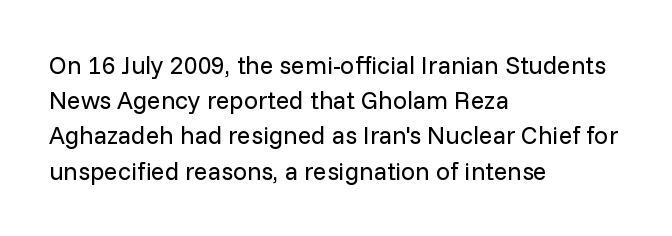
Q: Is the text bold? A: No.
Q: Is the text italic (slanted)? A: No, it is upright.
Q: Is the text underlined? A: No.
Q: How is the paragraph aligned? A: Left-aligned.
Q: Is the spacing between letters normal or unusually wide? A: Normal.
Q: Is the spacing between lines tight, normal or loose? A: Normal.
